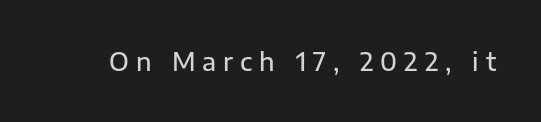
Compared with typical body copy, the letter spacing here is much looser. These lines were composed using upright roman letters. Letters rest on an invisible, unmarked baseline.
